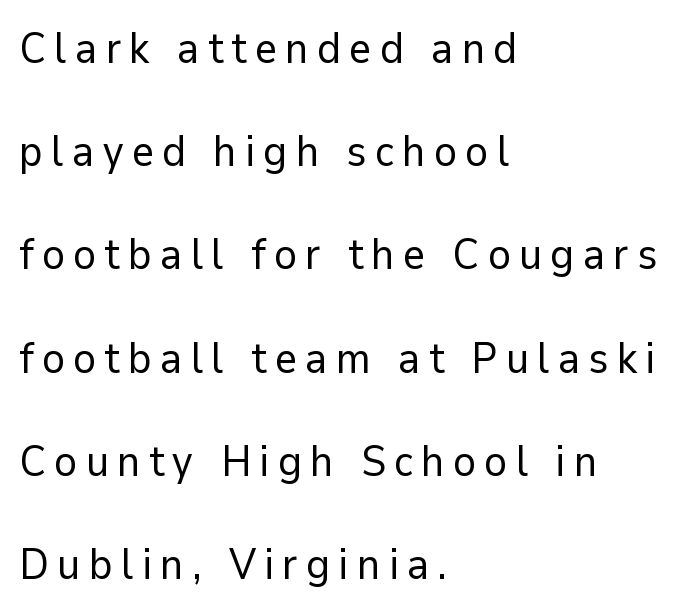
You could fit nearly another row in the gap between these rows. This sample uses an upright cut, with every glyph sitting square on the baseline. Compared with a typical body face, this is equally light or lighter still. The letters carry no serifs — their stems end cleanly without finishing strokes. The strip under each line holds only bare page. This sample is left-justified, so line endings fall wherever the words run out.
